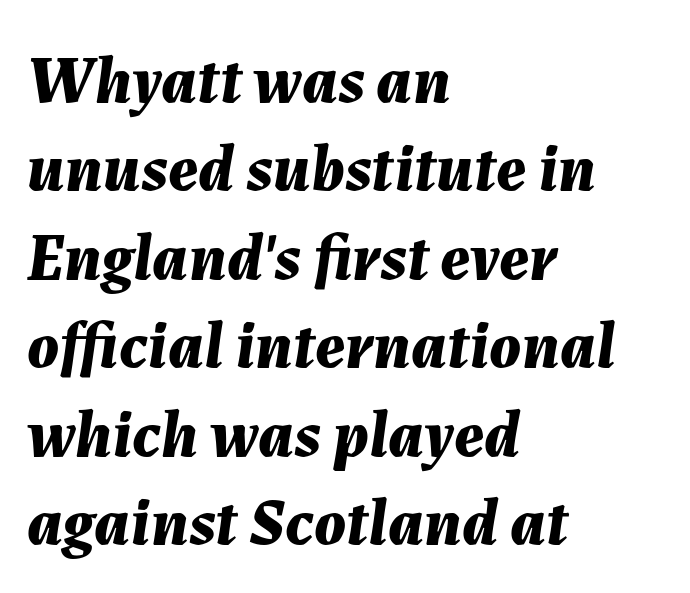
The image shows 66 px bold type, italic (leaning right); set left-aligned, normal line spacing (1.34x), normal letter spacing, not underlined; medium stroke contrast and a medium x-height.
